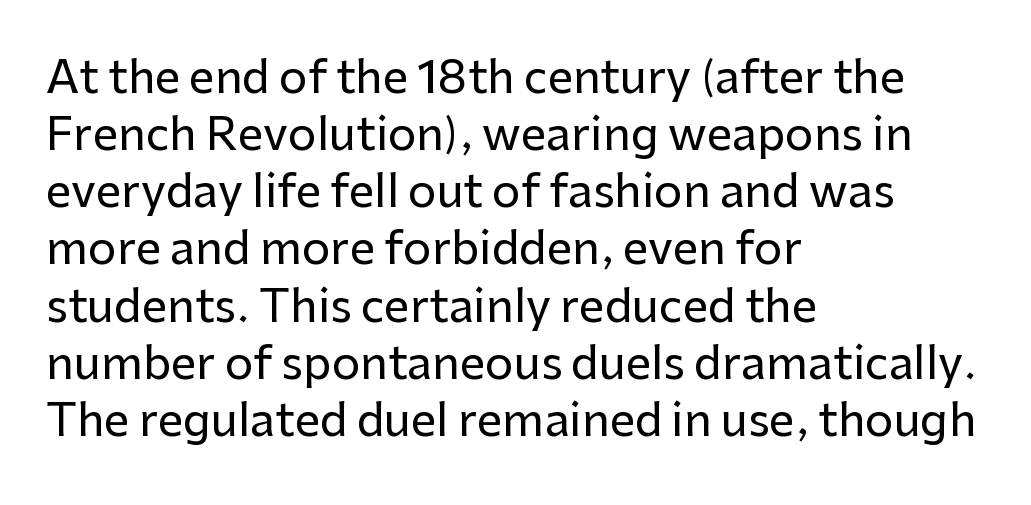
{"serif": "no", "italic": "no", "width": "normal", "stroke_contrast": "low", "x_height": "medium", "monospaced": "no", "underline": "no", "align": "left", "line_spacing": "normal", "line_spacing_ratio": 1.27, "letter_spacing": "normal", "letter_spacing_em": 0.0, "glyph_px": 45}
